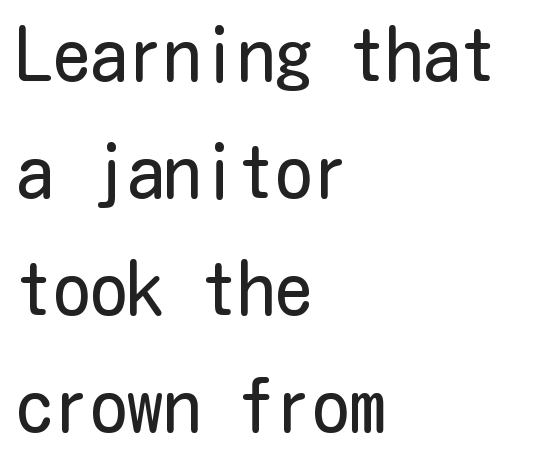
The image shows 74 px regular-weight, condensed sans-serif type, upright; set left-aligned, normal line spacing (1.58x), normal letter spacing, not underlined; low stroke contrast and a medium x-height.
